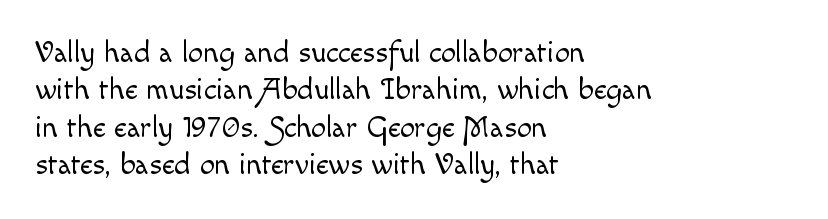
Every row of glyphs begins at an identical x-position on the left. Regular leading. Does extra space separate the letters? No, they use regular spacing. Anything drawn beneath the words? Only blank space. This sample has the flowing, uneven cadence of proportional lettering.
